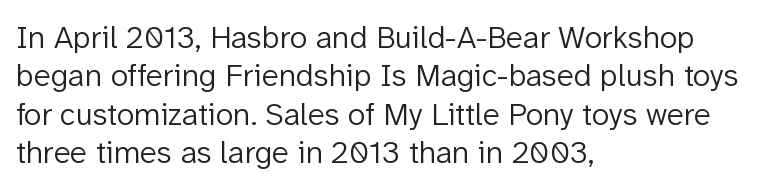
Proportional: the letters do not fall into vertical columns. The face used here is a sans, in the tradition of grotesques and geometrics. The letters stand straight up with perfectly vertical stems. No extra tracking has been applied to these lines. Nobody drew a line under any word here. This rendering uses left alignment, leaving the right contour irregular.
